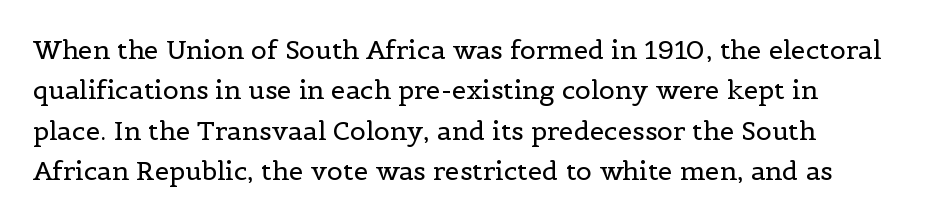
Is there any slant? The stems are plumb. The words here are not underlined. A quiet, ordinary-to-light weight characterises the typeface. The tracking reads as untouched default to a designer's eye.
